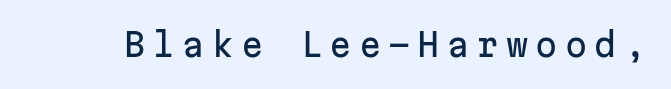
{"serif": "no", "italic": "no", "width": "normal", "stroke_contrast": "low", "x_height": "medium", "monospaced": "yes", "underline": "no", "letter_spacing": "wide", "letter_spacing_em": 0.22, "glyph_px": 32}
